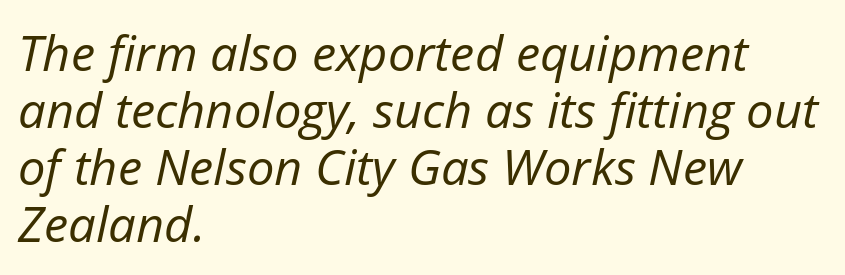
Q: Is the text bold? A: No.
Q: Is the text italic (slanted)? A: Yes, it leans right by about 12 degrees.
Q: Is the text underlined? A: No.
Q: How is the paragraph aligned? A: Left-aligned.
Q: Is the spacing between letters normal or unusually wide? A: Normal.
Q: Width (condensed, normal, or wide)? A: Normal.
Q: Stroke contrast? A: Low.
Q: x-height? A: Medium.
Q: Monospaced? A: No.
